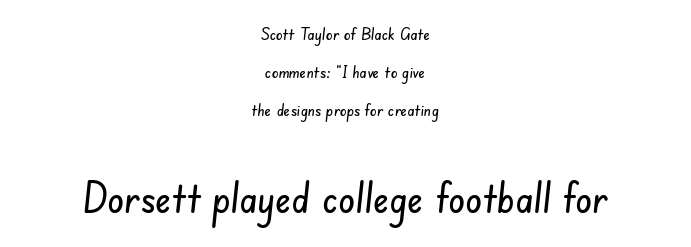
Lines of text with bare space underneath. Visually, the bottom section dominates because its glyphs are scaled up. Rows of type keep a wide berth in the vertical direction. The whitespace from short lines is split evenly between both sides.
